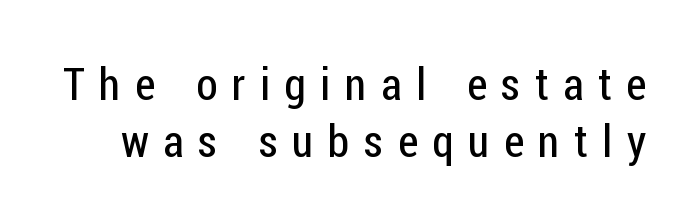
Q: Is the text bold? A: No.
Q: Is the text italic (slanted)? A: No, it is upright.
Q: Is the typeface a serif or a sans-serif typeface? A: Sans-serif.
Q: Is the text underlined? A: No.
Q: Is the spacing between letters normal or unusually wide? A: Unusually wide.
Q: Is the spacing between lines tight, normal or loose? A: Normal.
Q: Width (condensed, normal, or wide)? A: Condensed.
Q: Stroke contrast? A: Low.
Q: x-height? A: Medium.
Q: Monospaced? A: No.
